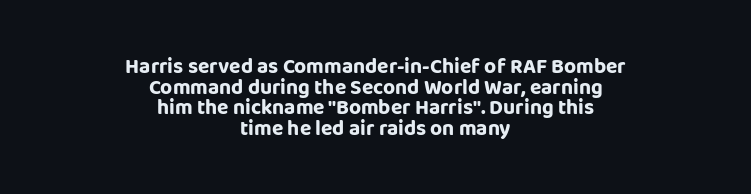
{"italic": "no", "bold": "yes", "underline": "no", "align": "center", "line_spacing": "tight", "line_spacing_ratio": 0.98, "letter_spacing": "normal", "letter_spacing_em": 0.0, "glyph_px": 21}
